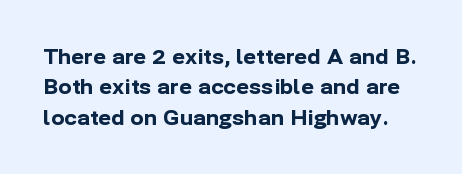
Leading matches the norm, producing a regular column. This is the regular roman posture of the typeface. Stroke thickness is high; the sample reads as a true bold. How are the letters spaced? Ordinarily, with no added tracking. No word sits above an underline.
